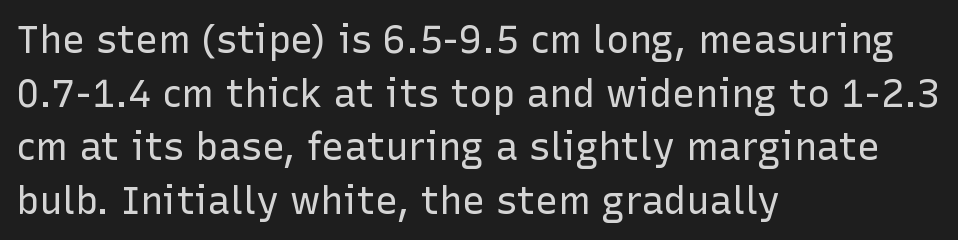
{"serif": "no", "italic": "no", "bold": "no", "weight": "regular", "width": "normal", "stroke_contrast": "low", "x_height": "medium", "monospaced": "no", "underline": "no", "align": "left", "line_spacing": "normal", "line_spacing_ratio": 1.41, "letter_spacing": "normal", "letter_spacing_em": 0.0, "glyph_px": 38}
